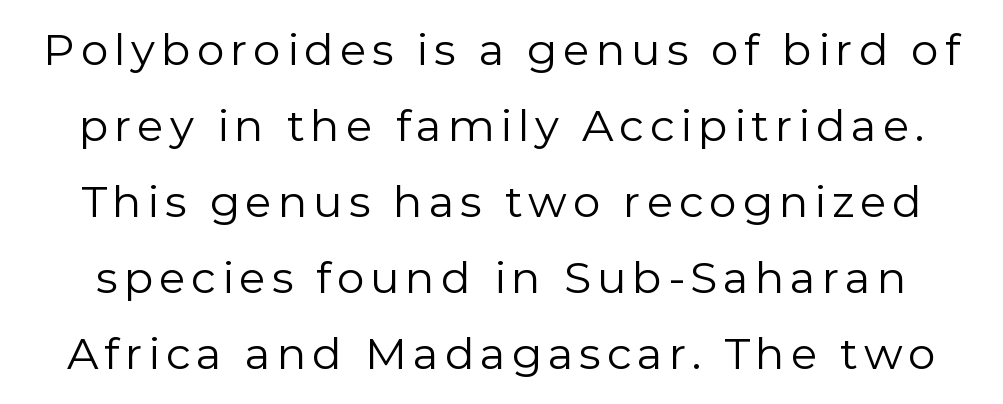
The image shows 44 px regular-weight sans-serif type, upright; set line spacing 1.73x, not underlined; low stroke contrast and a medium x-height.
